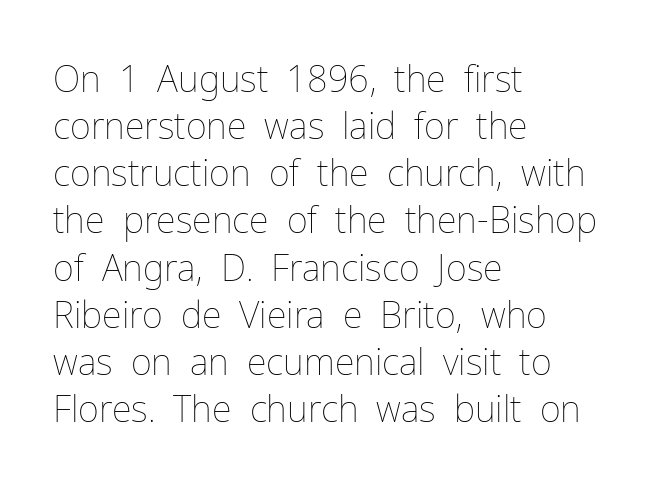
{"italic": "no", "bold": "no", "weight": "thin", "width": "normal", "stroke_contrast": "low", "x_height": "medium", "monospaced": "no", "underline": "no", "align": "left", "line_spacing": "normal", "line_spacing_ratio": 1.31, "letter_spacing": "normal", "letter_spacing_em": 0.0, "glyph_px": 36}
